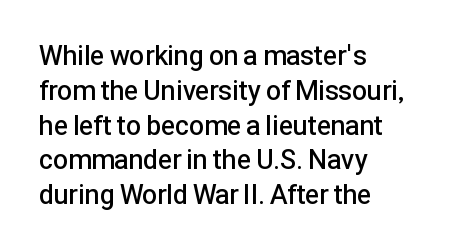
A bare baseline throughout the passage. A typesetter would mark this as roman, not italic. Leading: standard. Here the glyphs are tracked normally, forming tight word shapes.
